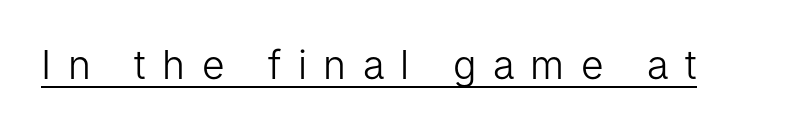
The font is comparable to plain body text, perhaps lighter. Italic: no, the glyphs are upright roman. This rendering employs a face without finishing strokes, i.e., a sans-serif. The gaps between neighbouring characters are conspicuously large.
